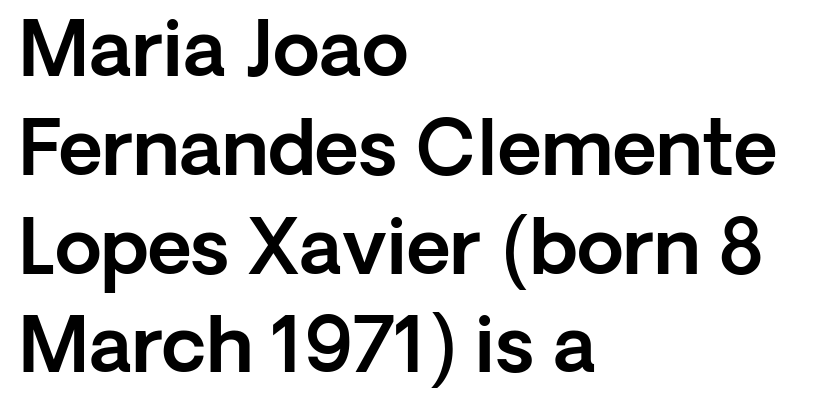
The image shows 76 px sans-serif type, upright; set left-aligned, normal line spacing (1.3x), normal letter spacing, not underlined; a medium x-height.
